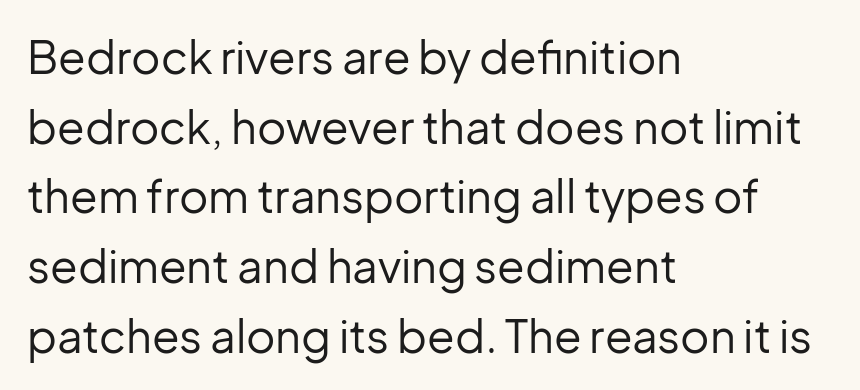
{"serif": "no", "italic": "no", "bold": "no", "weight": "regular", "width": "normal", "stroke_contrast": "low", "x_height": "medium", "monospaced": "no", "underline": "no", "align": "left", "line_spacing": "normal", "line_spacing_ratio": 1.55, "letter_spacing": "normal", "letter_spacing_em": 0.0, "glyph_px": 45}
